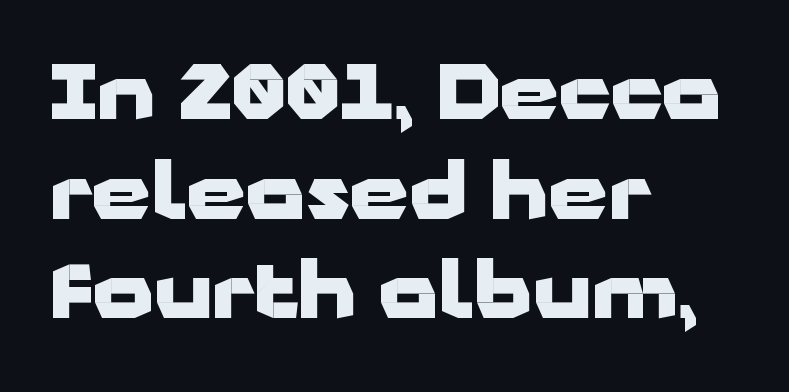
Q: Is the text bold? A: Yes.
Q: Is the text italic (slanted)? A: No, it is upright.
Q: Is the typeface a serif or a sans-serif typeface? A: Sans-serif.
Q: Is the text underlined? A: No.
Q: How is the paragraph aligned? A: Left-aligned.
Q: Is the spacing between letters normal or unusually wide? A: Normal.
Q: Is the spacing between lines tight, normal or loose? A: Normal.
Q: Width (condensed, normal, or wide)? A: Wide.
Q: Stroke contrast? A: Low.
Q: x-height? A: Medium.
Q: Monospaced? A: No.
